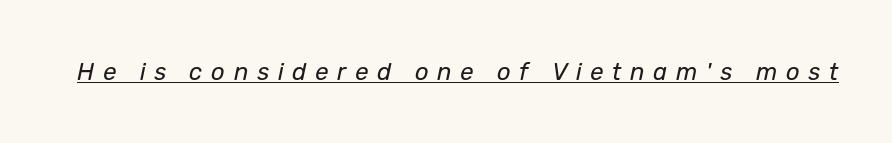
{"italic": "yes", "lean": "right", "slant_degrees": 12, "bold": "no", "underline": "yes", "letter_spacing": "wide", "letter_spacing_em": 0.36, "glyph_px": 24}
